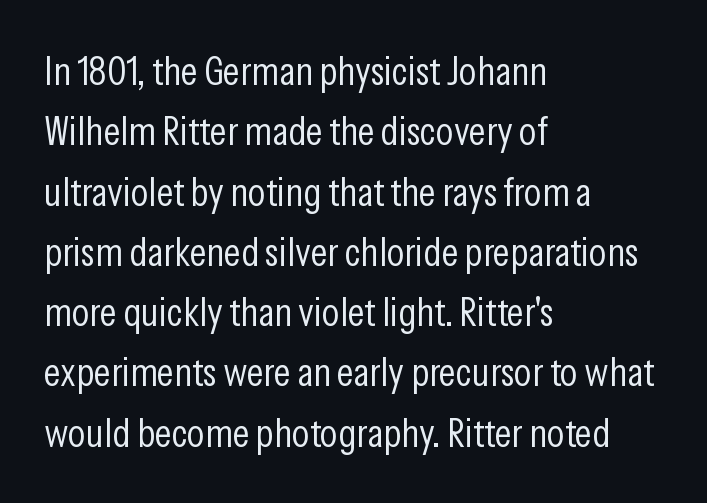
The image shows 41 px light, condensed sans-serif type, upright; set left-aligned, normal line spacing (1.47x), normal letter spacing, not underlined; low stroke contrast and a medium x-height.
